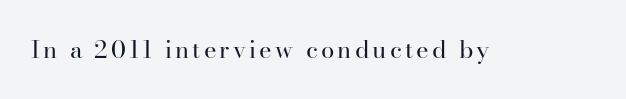
Only glyphs here, with clear space below each row. Posture: upright roman. The font is comparable to plain body text, perhaps lighter.
